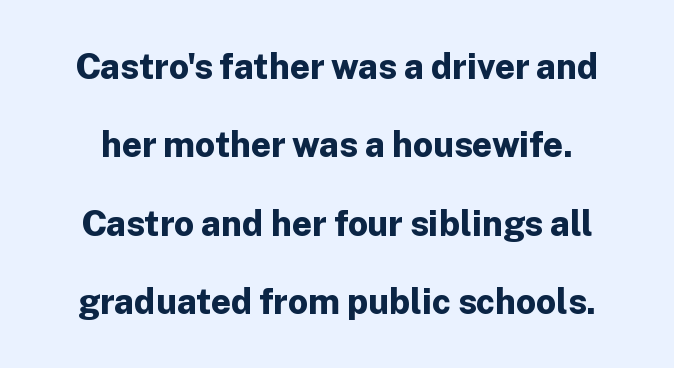
{"serif": "no", "italic": "no", "bold": "yes", "weight": "bold", "width": "normal", "stroke_contrast": "low", "x_height": "medium", "monospaced": "no", "underline": "no", "line_spacing": "loose", "line_spacing_ratio": 2.24, "letter_spacing": "normal", "letter_spacing_em": 0.0, "glyph_px": 35}
